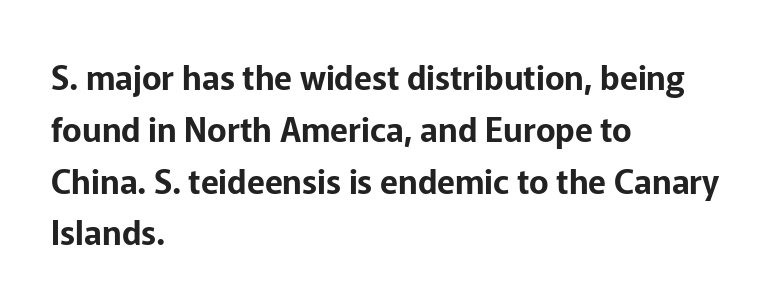
{"serif": "no", "italic": "no", "width": "normal", "stroke_contrast": "low", "x_height": "medium", "monospaced": "no", "underline": "no", "align": "left", "line_spacing": "normal", "line_spacing_ratio": 1.57, "letter_spacing": "normal", "letter_spacing_em": 0.0, "glyph_px": 33}
